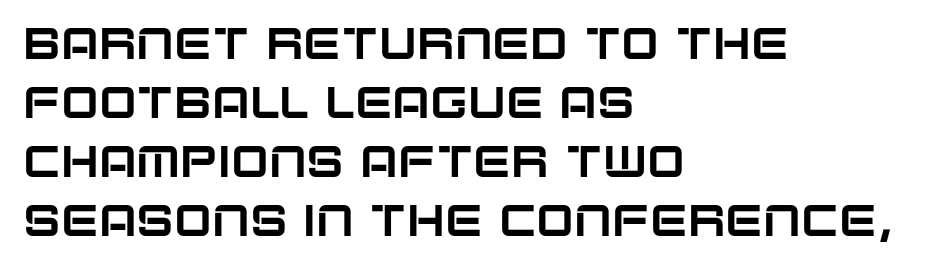
You could not count columns in this text — the font is proportionally spaced. Caption: standard tracking, unaltered. Where is the straight margin? On the left. A normal amount of white space separates one row of letters from the next. Glance below the letters and you will spot only blank space. Notice how the stems are strictly vertical — no italics here.
